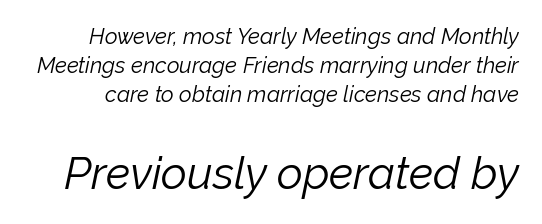
{"italic": "yes", "lean": "right", "slant_degrees": 12, "bold": "no", "weight": "light", "width": "normal", "stroke_contrast": "low", "x_height": "medium", "monospaced": "no", "underline": "no", "line_spacing": "normal", "line_spacing_ratio": 1.32, "letter_spacing": "normal", "letter_spacing_em": 0.0, "larger_block": "second", "size_ratio": 2.05, "glyph_px": 45}
